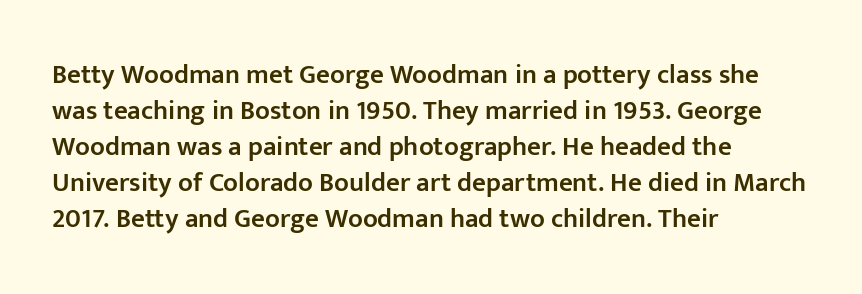
Q: Is the text bold? A: Semi-bold.
Q: Is the text italic (slanted)? A: No, it is upright.
Q: Is the text underlined? A: No.
Q: How is the paragraph aligned? A: Left-aligned.
Q: Is the spacing between letters normal or unusually wide? A: Normal.
Q: Is the spacing between lines tight, normal or loose? A: Normal.
